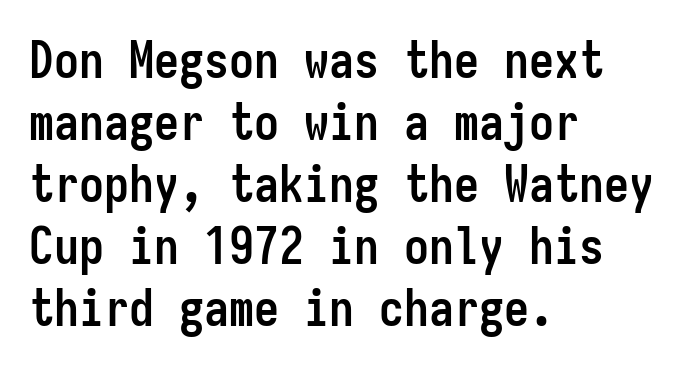
The image shows 50 px semibold, condensed sans-serif type, upright, monospaced; set left-aligned, line spacing 1.24x, normal letter spacing, not underlined; low stroke contrast and a medium x-height.
